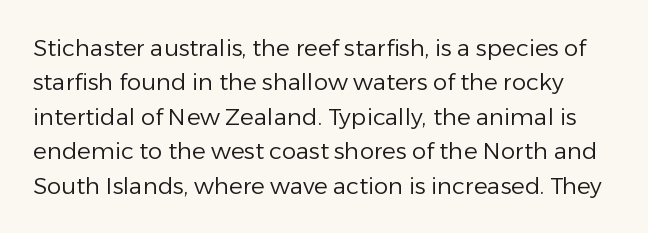
The image shows 23 px text type, upright; set normal line spacing (1.5x), normal letter spacing, not underlined.
